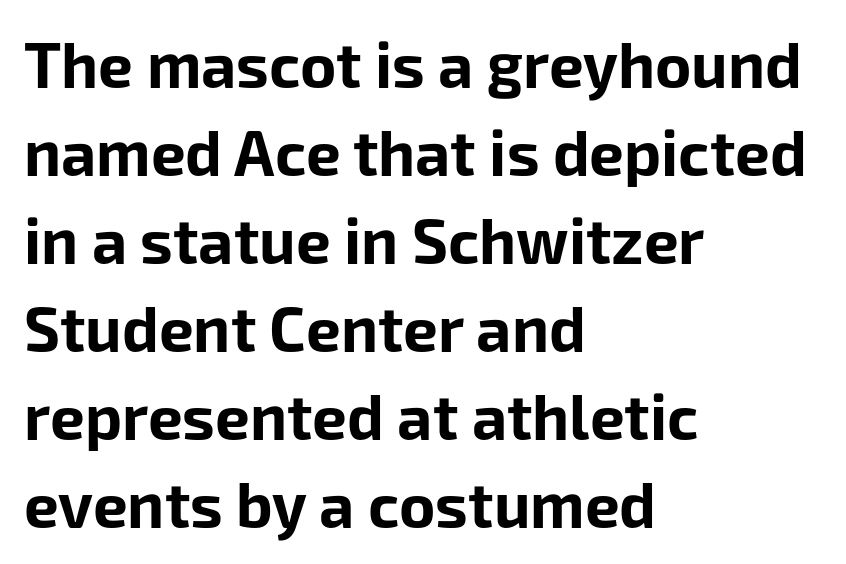
{"serif": "no", "italic": "no", "bold": "yes", "weight": "bold", "width": "normal", "stroke_contrast": "low", "x_height": "medium", "monospaced": "no", "underline": "no", "align": "left", "line_spacing": "normal", "line_spacing_ratio": 1.42, "letter_spacing": "normal", "letter_spacing_em": 0.0, "glyph_px": 62}
